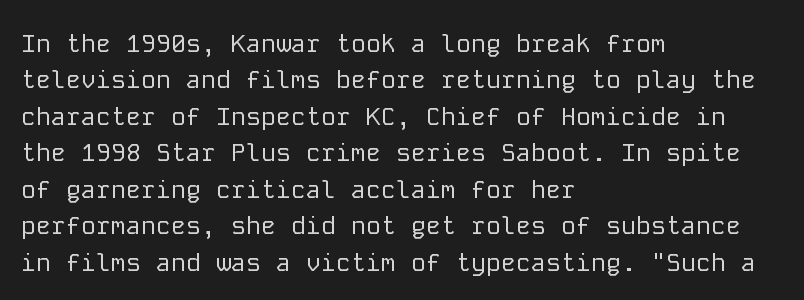
In terms of posture, this sample is upright. The passage shown has conventional tracking throughout. The zone under the glyphs is completely vacant. The lines are quadded left. These glyphs show unthickened strokes, regular width or finer. Rows of type keep a routine distance in the vertical direction.
